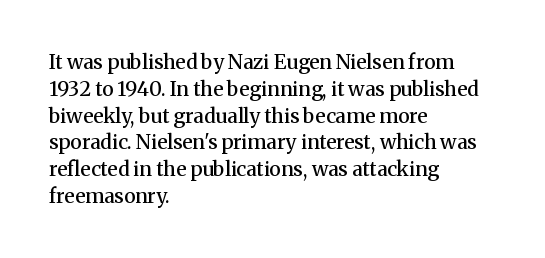
The image shows 20 px text type, upright; set left-aligned, normal line spacing (1.34x), normal letter spacing, not underlined.
